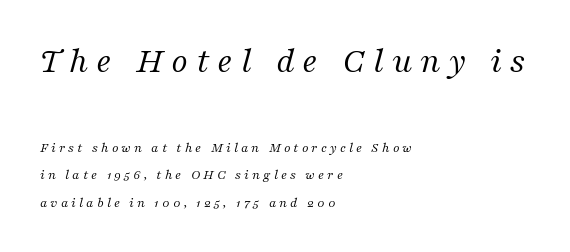
Q: Is the text bold? A: No.
Q: Is the text italic (slanted)? A: Yes, it leans right by about 16 degrees.
Q: Is the typeface a serif or a sans-serif typeface? A: Serif.
Q: Is the text underlined? A: No.
Q: How is the paragraph aligned? A: Left-aligned.
Q: Is the spacing between letters normal or unusually wide? A: Unusually wide.
Q: Is the spacing between lines tight, normal or loose? A: Loose.
Q: Which block of text is set in a larger size, the first (top) or the second (bottom)? A: The first (top) one.
Q: Width (condensed, normal, or wide)? A: Normal.
Q: Stroke contrast? A: Medium.
Q: x-height? A: Medium.
Q: Monospaced? A: No.
